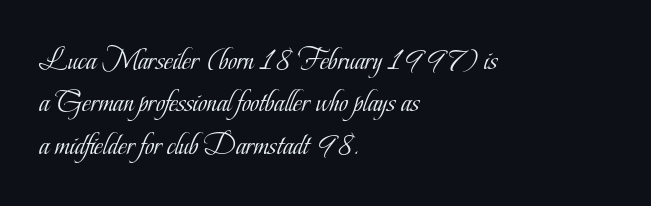
Q: Is the text bold? A: No.
Q: Is the text italic (slanted)? A: Yes.
Q: Is the typeface a serif or a sans-serif typeface? A: Serif.
Q: Is the text underlined? A: No.
Q: How is the paragraph aligned? A: Left-aligned.
Q: Is the spacing between letters normal or unusually wide? A: Normal.
Q: Is the spacing between lines tight, normal or loose? A: Normal.
Q: Width (condensed, normal, or wide)? A: Condensed.
Q: Stroke contrast? A: Low.
Q: x-height? A: Small.
Q: Monospaced? A: No.
